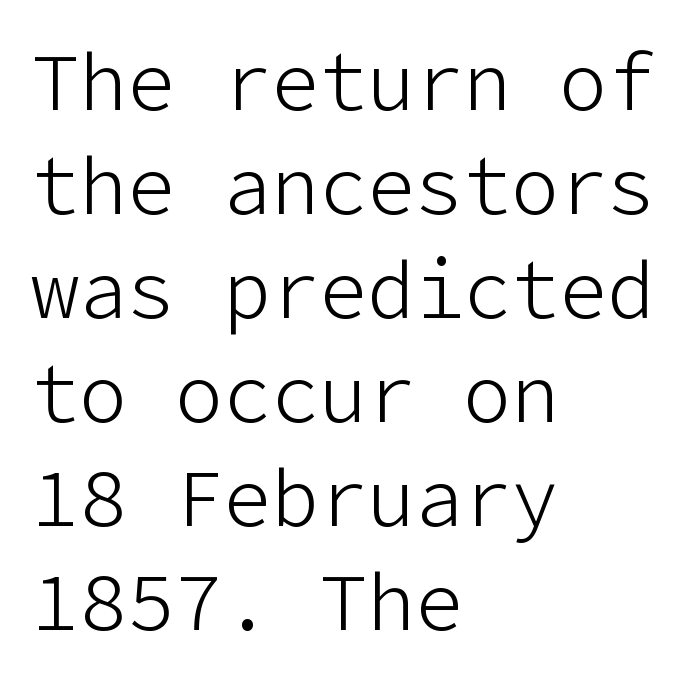
Q: Is the text bold? A: No.
Q: Is the text italic (slanted)? A: No, it is upright.
Q: Is the typeface a serif or a sans-serif typeface? A: Sans-serif.
Q: Is the text underlined? A: No.
Q: How is the paragraph aligned? A: Left-aligned.
Q: Is the spacing between letters normal or unusually wide? A: Normal.
Q: Is the spacing between lines tight, normal or loose? A: Normal.
Q: Width (condensed, normal, or wide)? A: Normal.
Q: Stroke contrast? A: Low.
Q: x-height? A: Medium.
